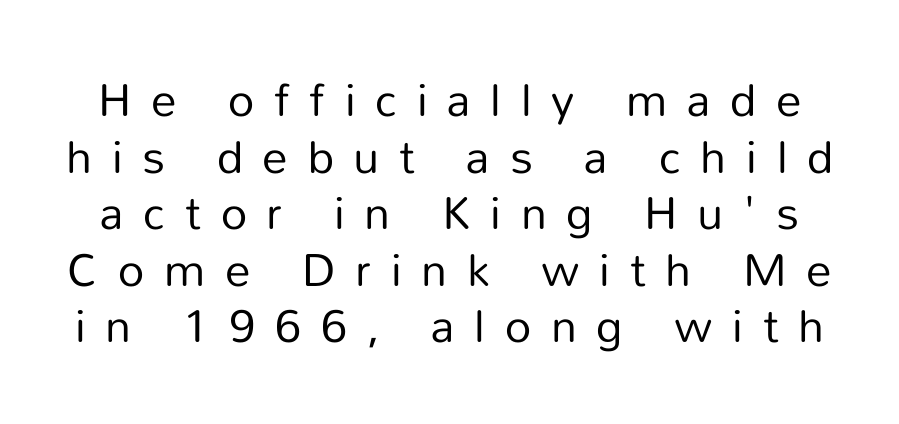
{"serif": "no", "italic": "no", "bold": "no", "weight": "regular", "width": "normal", "stroke_contrast": "low", "x_height": "medium", "monospaced": "no", "underline": "no", "line_spacing": "tight", "line_spacing_ratio": 1.11, "letter_spacing": "wide", "letter_spacing_em": 0.39, "glyph_px": 51}
